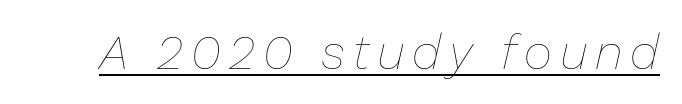
{"italic": "yes", "lean": "right", "slant_degrees": 13, "bold": "no", "weight": "thin", "width": "normal", "stroke_contrast": "low", "x_height": "medium", "monospaced": "no", "underline": "yes", "glyph_px": 49}
